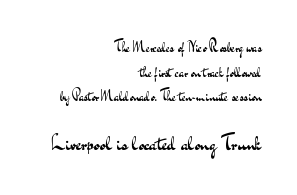
Q: Is the text bold? A: No.
Q: Is the text italic (slanted)? A: Yes.
Q: Is the text underlined? A: No.
Q: How is the paragraph aligned? A: Right-aligned.
Q: Is the spacing between letters normal or unusually wide? A: Normal.
Q: Which block of text is set in a larger size, the first (top) or the second (bottom)? A: The second (bottom) one.
